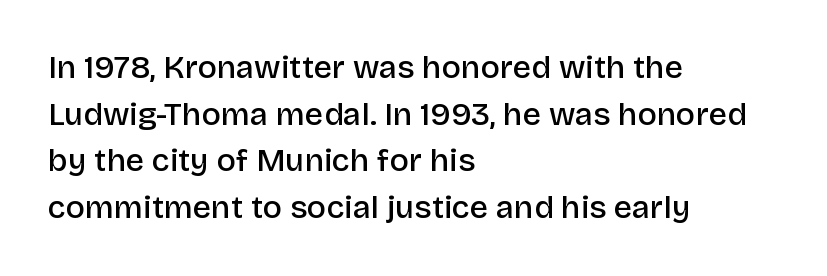
The image shows 32 px semibold sans-serif type, upright; set left-aligned, normal line spacing (1.46x), normal letter spacing, not underlined; low stroke contrast and a large x-height.
